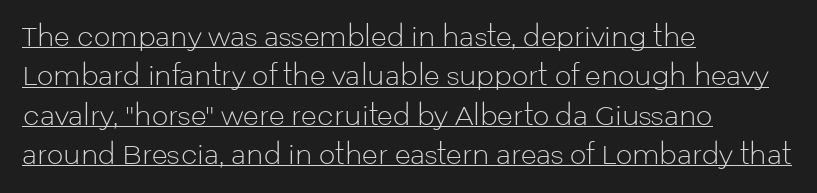
Q: Is the text bold? A: No.
Q: Is the text italic (slanted)? A: No, it is upright.
Q: Is the text underlined? A: Yes.
Q: How is the paragraph aligned? A: Left-aligned.
Q: Is the spacing between letters normal or unusually wide? A: Normal.
Q: Is the spacing between lines tight, normal or loose? A: Normal.
